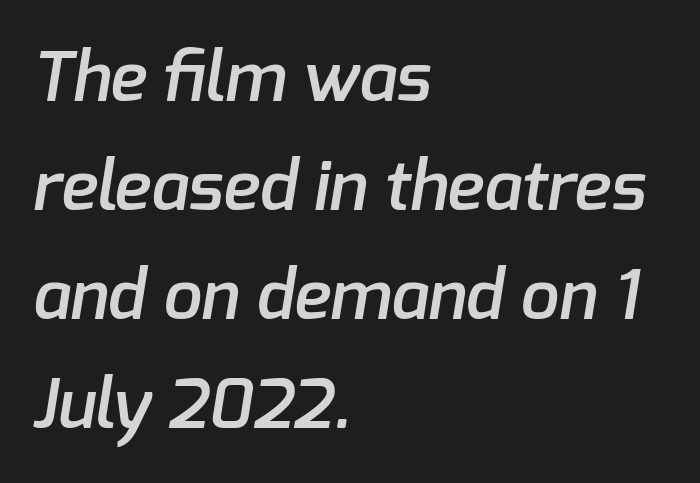
Q: Is the text bold? A: Semi-bold.
Q: Is the typeface a serif or a sans-serif typeface? A: Sans-serif.
Q: Is the text underlined? A: No.
Q: How is the paragraph aligned? A: Left-aligned.
Q: Is the spacing between letters normal or unusually wide? A: Normal.
Q: Is the spacing between lines tight, normal or loose? A: Normal.
Q: Width (condensed, normal, or wide)? A: Normal.
Q: Stroke contrast? A: Low.
Q: x-height? A: Medium.
Q: Monospaced? A: No.
